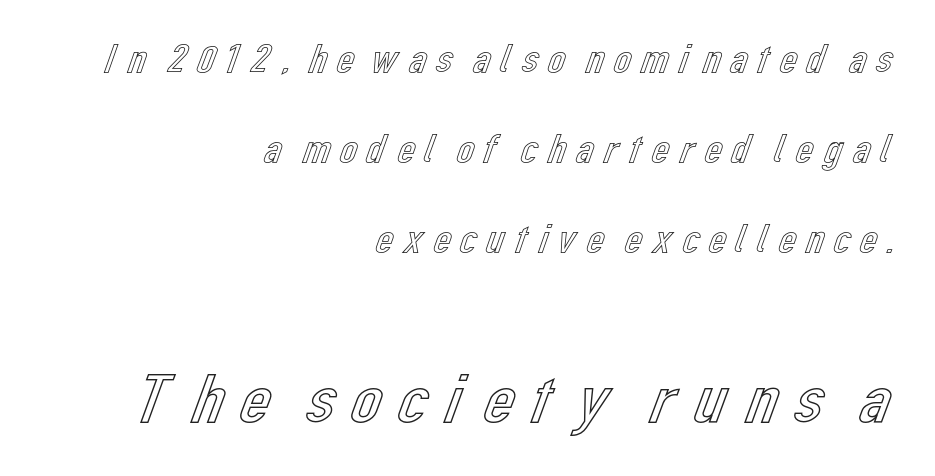
{"width": "normal", "x_height": "medium", "monospaced": "no", "underline": "no", "align": "right", "line_spacing": "loose", "line_spacing_ratio": 2.25, "larger_block": "second", "size_ratio": 1.75, "glyph_px": 70}
